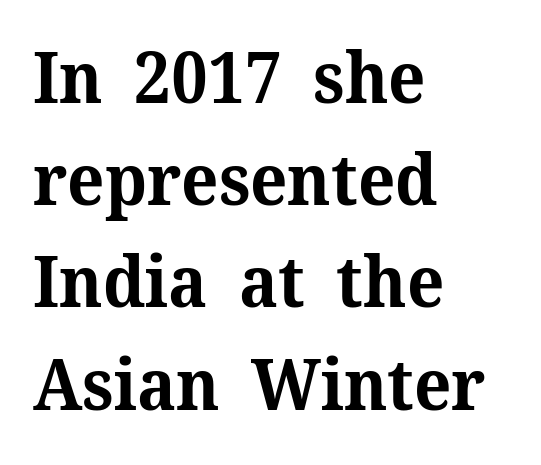
The image shows 70 px bold serif type, upright; set left-aligned, normal line spacing (1.46x), normal letter spacing, not underlined; medium stroke contrast and a medium x-height.
